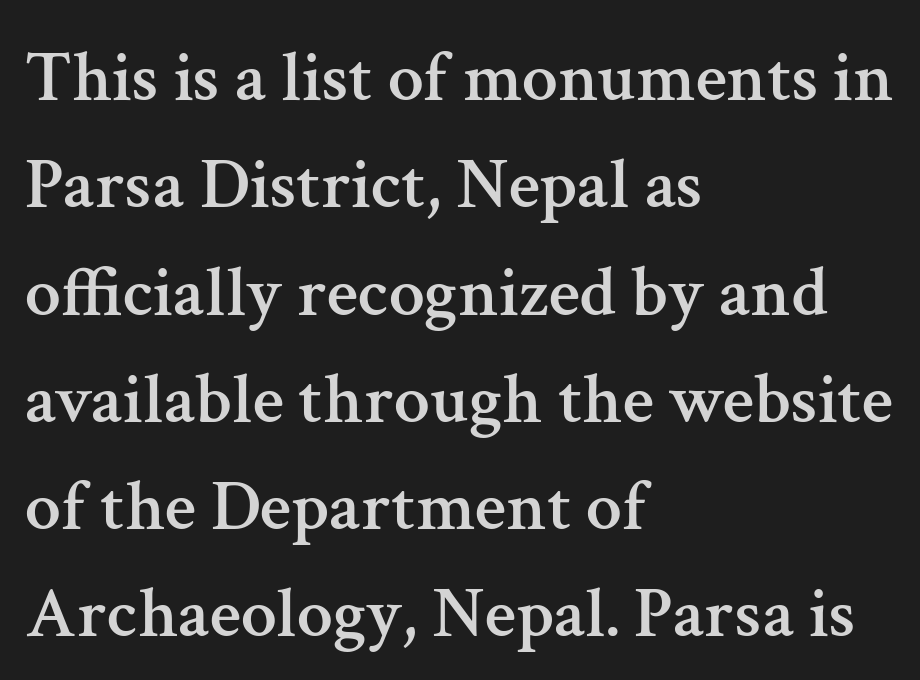
If you measured baseline to baseline, you'd find a middling distance. No extra tracking has been applied to these lines. The glyphs in this specimen are seriffed. The rendering uses natural spacing where letterforms have individual widths.
